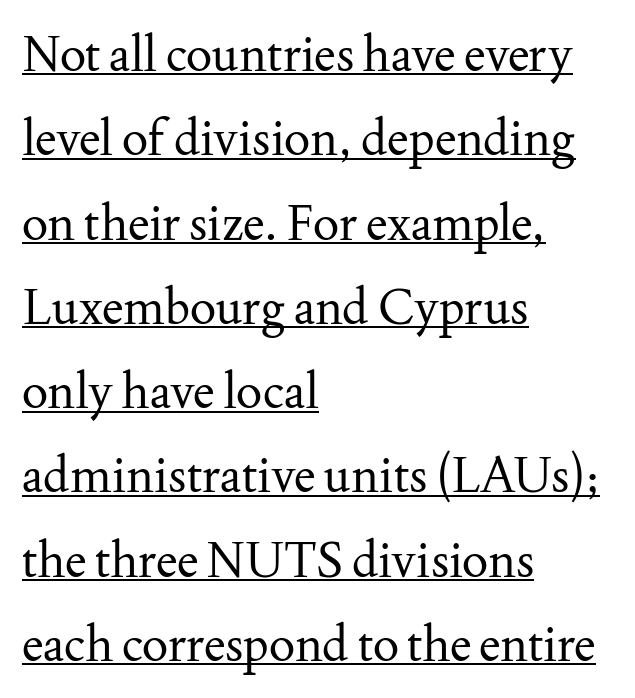
{"serif": "yes", "italic": "no", "bold": "no", "weight": "regular", "width": "normal", "stroke_contrast": "medium", "x_height": "small", "monospaced": "no", "underline": "yes", "align": "left", "line_spacing_ratio": 1.72, "letter_spacing": "normal", "letter_spacing_em": 0.0, "glyph_px": 49}
